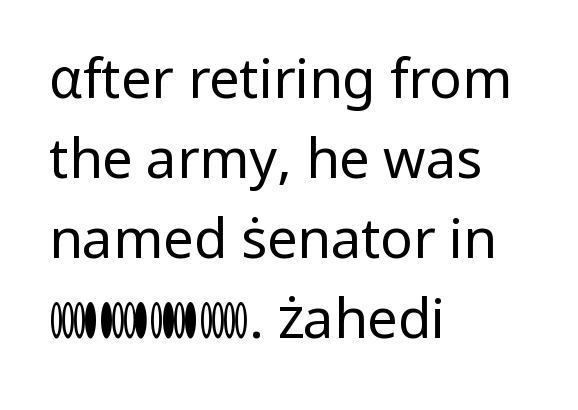
{"serif": "no", "italic": "no", "bold": "no", "weight": "regular", "width": "normal", "stroke_contrast": "low", "x_height": "medium", "monospaced": "no", "underline": "no", "align": "left", "line_spacing": "normal", "line_spacing_ratio": 1.48, "letter_spacing": "normal", "letter_spacing_em": 0.0, "glyph_px": 54}
